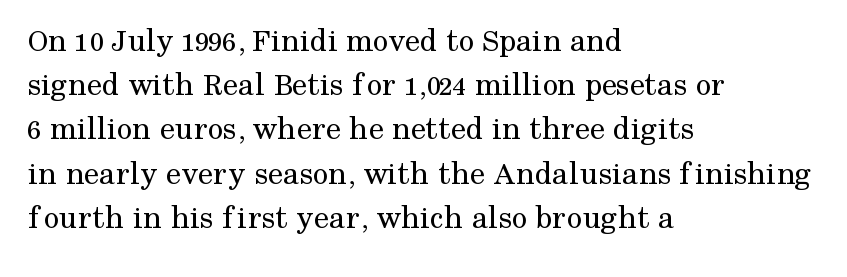
{"serif": "yes", "italic": "no", "bold": "no", "weight": "regular", "width": "normal", "stroke_contrast": "medium", "x_height": "medium", "monospaced": "no", "underline": "no", "align": "left", "line_spacing": "normal", "line_spacing_ratio": 1.3, "letter_spacing": "normal", "letter_spacing_em": 0.0, "glyph_px": 34}
